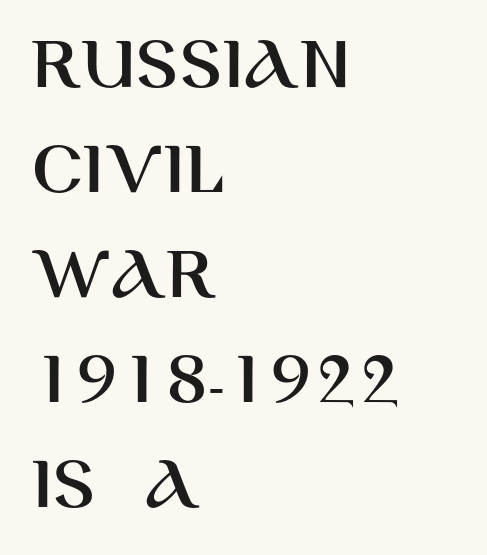
{"serif": "no", "italic": "no", "width": "normal", "stroke_contrast": "high", "x_height": "large", "monospaced": "no", "underline": "no", "align": "left", "line_spacing": "normal", "line_spacing_ratio": 1.33, "letter_spacing": "normal", "letter_spacing_em": 0.0, "glyph_px": 79}
